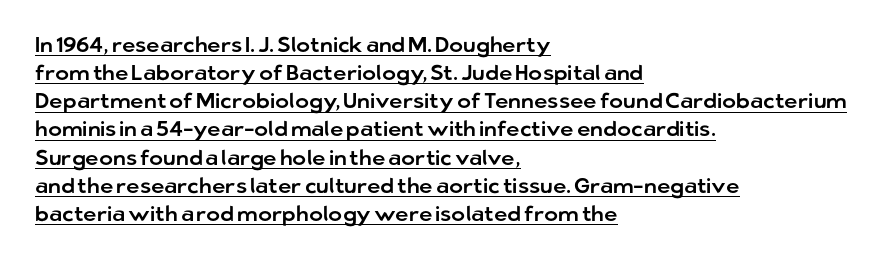
The rendering keeps characters at their native spacing. Posture: upright roman. Looks like someone drew a line under every word here. What's the leading like? Ordinary, nothing unusual. Short and long lines alike share a common starting point at left.
